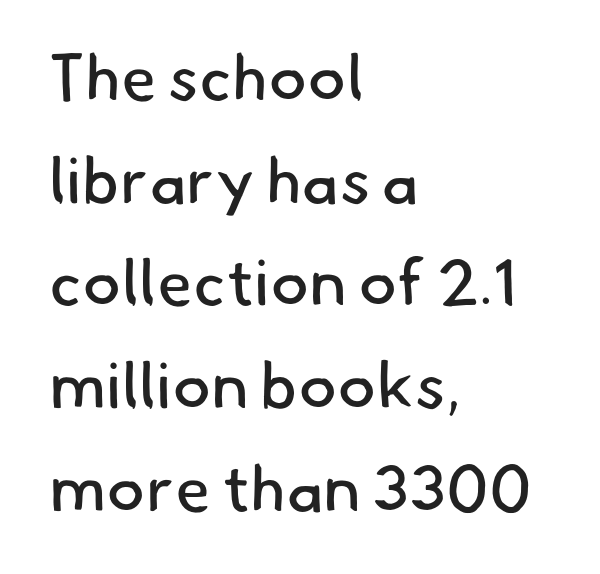
{"serif": "no", "bold": "no", "weight": "regular", "width": "normal", "stroke_contrast": "low", "x_height": "small", "monospaced": "no", "underline": "no", "align": "left", "line_spacing": "normal", "line_spacing_ratio": 1.58, "letter_spacing": "normal", "letter_spacing_em": 0.0, "glyph_px": 65}
